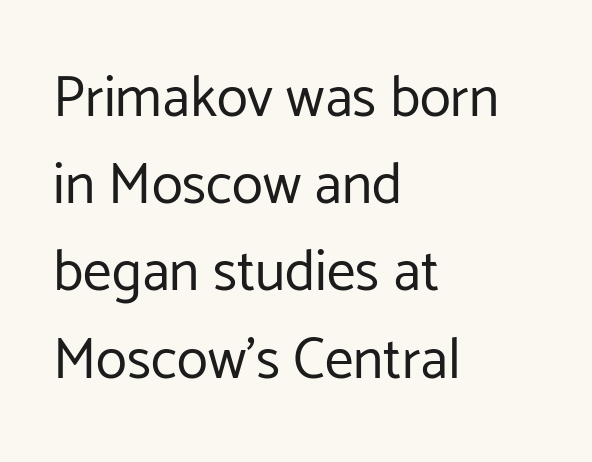
Nothing unusual about the tracking: characters are spaced as the font intends. The passage shown is typed in a proportional face where columns would drift. If you drew a ruler down the left edge, every line would touch it. The vertical gap from one line to the next is medium.
